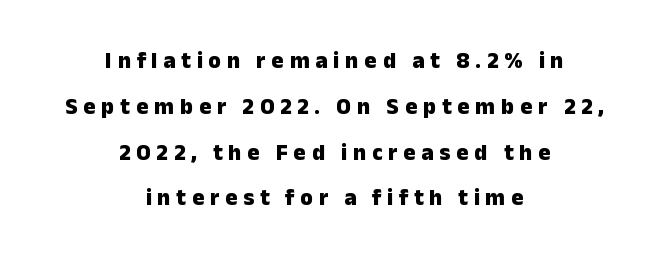
The image shows 23 px bold type, upright; set centered, loose line spacing (1.99x), unusually wide letter spacing (+0.25 em), not underlined.
